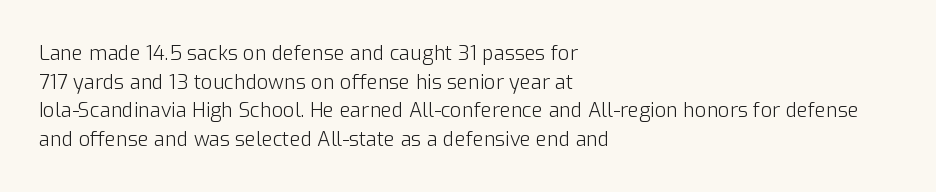
{"italic": "no", "bold": "no", "underline": "no", "align": "left", "line_spacing": "normal", "line_spacing_ratio": 1.43, "letter_spacing": "normal", "letter_spacing_em": 0.0, "glyph_px": 20}
